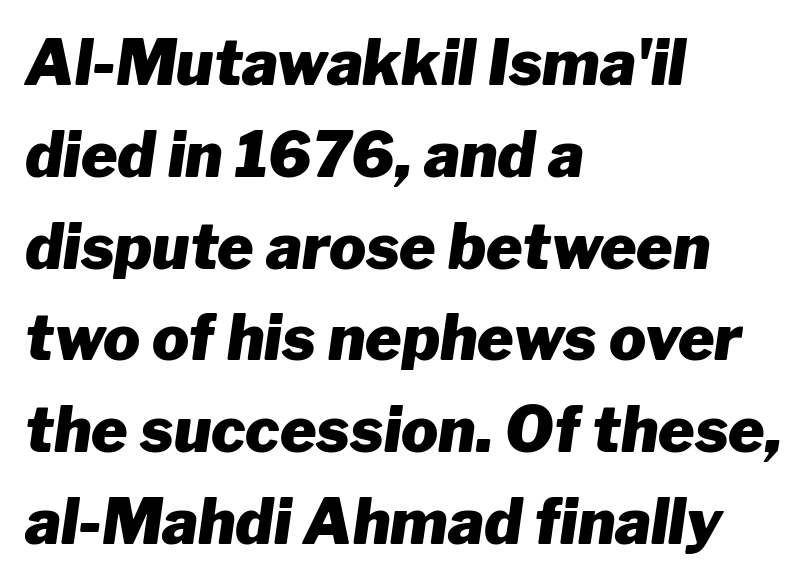
The image shows 62 px heavy type, italic (leaning right); set left-aligned, normal line spacing (1.48x), normal letter spacing, not underlined; low stroke contrast and a medium x-height.
